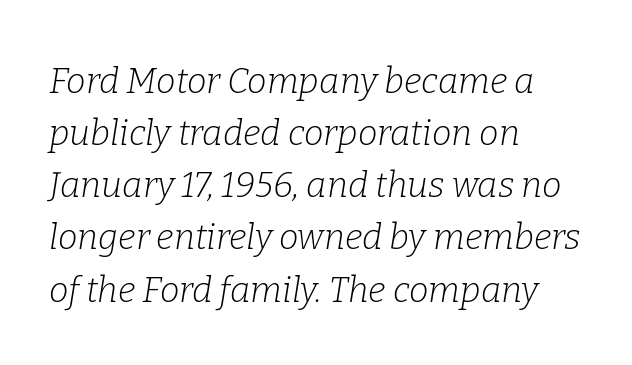
Q: Is the text bold? A: No.
Q: Is the text italic (slanted)? A: Yes, it leans right by about 9 degrees.
Q: Is the typeface a serif or a sans-serif typeface? A: Serif.
Q: Is the text underlined? A: No.
Q: How is the paragraph aligned? A: Left-aligned.
Q: Is the spacing between letters normal or unusually wide? A: Normal.
Q: Is the spacing between lines tight, normal or loose? A: Normal.
Q: Width (condensed, normal, or wide)? A: Normal.
Q: Stroke contrast? A: Low.
Q: x-height? A: Medium.
Q: Monospaced? A: No.
